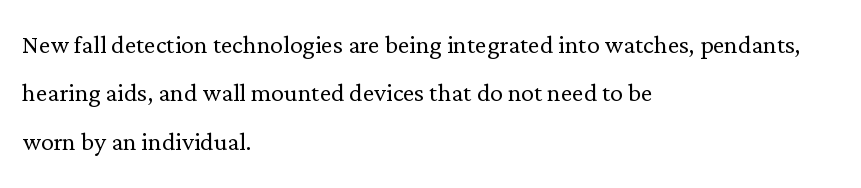
{"serif": "yes", "italic": "no", "bold": "no", "weight": "light", "width": "normal", "stroke_contrast": "low", "x_height": "medium", "monospaced": "no", "underline": "no", "align": "left", "line_spacing": "normal", "line_spacing_ratio": 1.51, "letter_spacing": "normal", "letter_spacing_em": 0.0, "glyph_px": 32}
